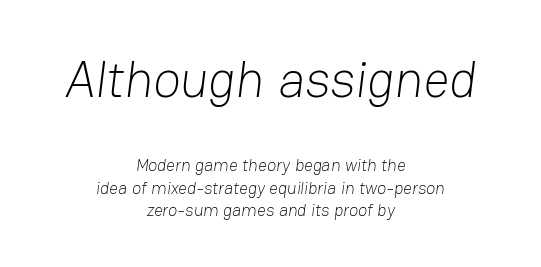
The image shows 51 px light sans-serif type; set centered, normal line spacing (1.32x), normal letter spacing, not underlined; the first (top) block is 3.0x larger; low stroke contrast and a medium x-height.
